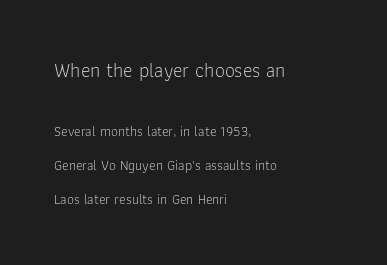
Q: Is the text bold? A: No.
Q: Is the text italic (slanted)? A: No, it is upright.
Q: Is the text underlined? A: No.
Q: How is the paragraph aligned? A: Left-aligned.
Q: Is the spacing between letters normal or unusually wide? A: Normal.
Q: Is the spacing between lines tight, normal or loose? A: Loose.
Q: Which block of text is set in a larger size, the first (top) or the second (bottom)? A: The first (top) one.
